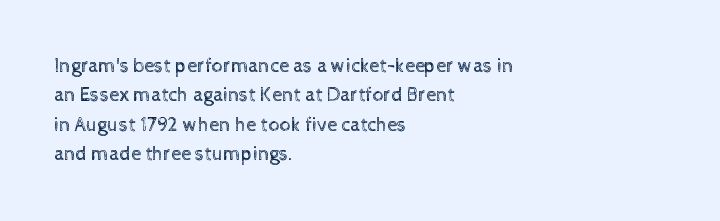
Q: Is the text bold? A: No.
Q: Is the text italic (slanted)? A: No, it is upright.
Q: Is the text underlined? A: No.
Q: How is the paragraph aligned? A: Left-aligned.
Q: Is the spacing between letters normal or unusually wide? A: Normal.
Q: Is the spacing between lines tight, normal or loose? A: Normal.
